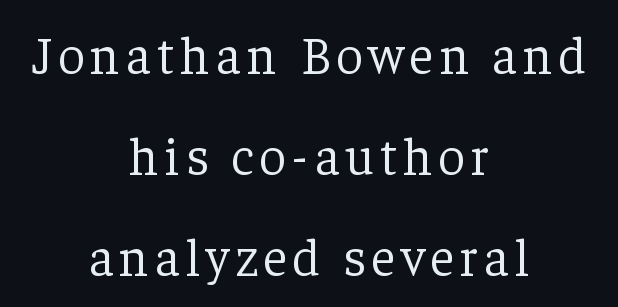
Do the characters align in a grid? No, the font is proportional. A typesetter would call this leading open, well beyond the default. The axis of the letterforms is exactly vertical. Unbolded letterforms with no extra heft.
